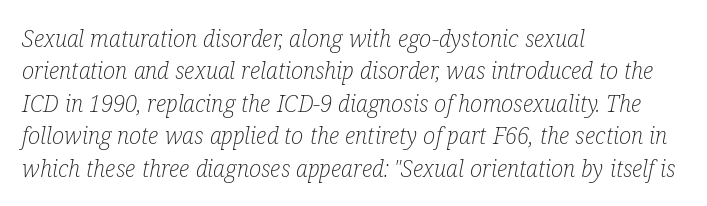
Q: Is the text bold? A: No.
Q: Is the text italic (slanted)? A: Yes, it leans right by about 12 degrees.
Q: Is the text underlined? A: No.
Q: How is the paragraph aligned? A: Left-aligned.
Q: Is the spacing between letters normal or unusually wide? A: Normal.
Q: Is the spacing between lines tight, normal or loose? A: Normal.
